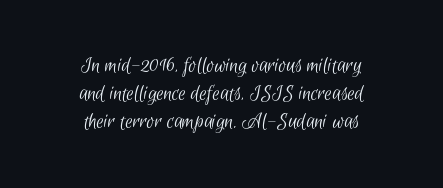
Q: Is the text bold? A: No.
Q: Is the text underlined? A: No.
Q: How is the paragraph aligned? A: Centered.
Q: Is the spacing between letters normal or unusually wide? A: Normal.
